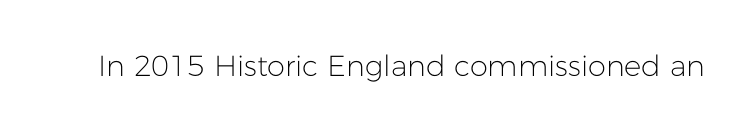
Q: Is the text bold? A: No.
Q: Is the text italic (slanted)? A: No, it is upright.
Q: Is the typeface a serif or a sans-serif typeface? A: Sans-serif.
Q: Is the text underlined? A: No.
Q: Is the spacing between letters normal or unusually wide? A: Normal.
Q: Width (condensed, normal, or wide)? A: Normal.
Q: Stroke contrast? A: Low.
Q: x-height? A: Medium.
Q: Monospaced? A: No.
